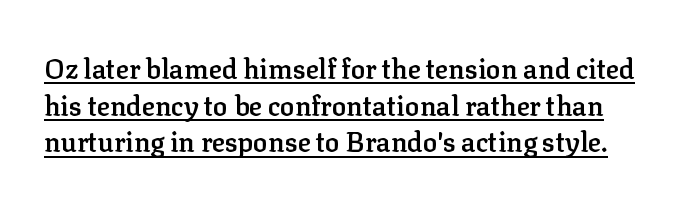
Q: Is the text bold? A: Semi-bold.
Q: Is the text italic (slanted)? A: No, it is upright.
Q: Is the text underlined? A: Yes.
Q: Is the spacing between letters normal or unusually wide? A: Normal.
Q: Is the spacing between lines tight, normal or loose? A: Normal.
